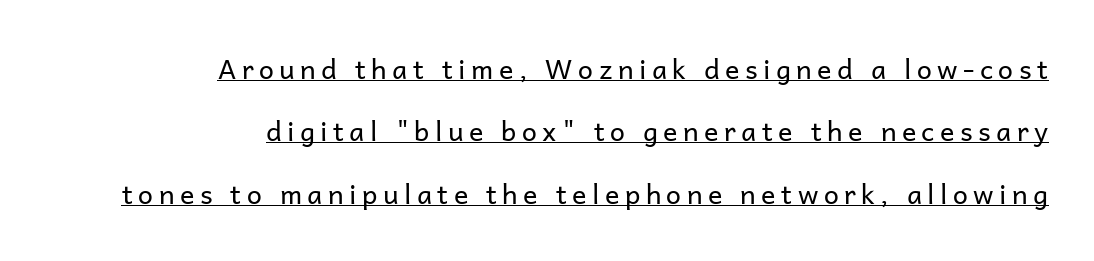
Q: Is the text bold? A: No.
Q: Is the text italic (slanted)? A: No, it is upright.
Q: Is the text underlined? A: Yes.
Q: How is the paragraph aligned? A: Right-aligned.
Q: Is the spacing between letters normal or unusually wide? A: Unusually wide.
Q: Is the spacing between lines tight, normal or loose? A: Loose.
